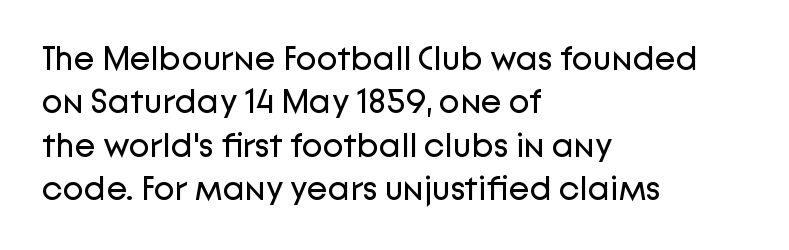
Q: Is the text bold? A: No.
Q: Is the text italic (slanted)? A: No, it is upright.
Q: Is the typeface a serif or a sans-serif typeface? A: Sans-serif.
Q: Is the text underlined? A: No.
Q: How is the paragraph aligned? A: Left-aligned.
Q: Is the spacing between letters normal or unusually wide? A: Normal.
Q: Width (condensed, normal, or wide)? A: Normal.
Q: Stroke contrast? A: Low.
Q: x-height? A: Medium.
Q: Monospaced? A: No.
